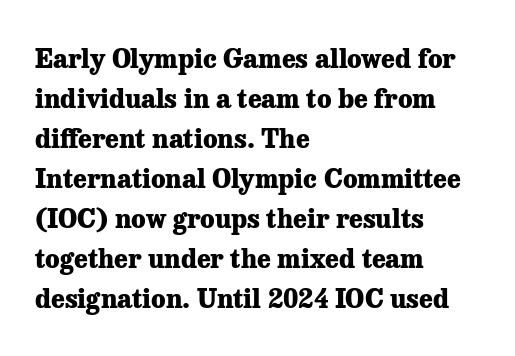
The image shows 26 px bold type, upright; set left-aligned, normal line spacing (1.54x), normal letter spacing, not underlined.
